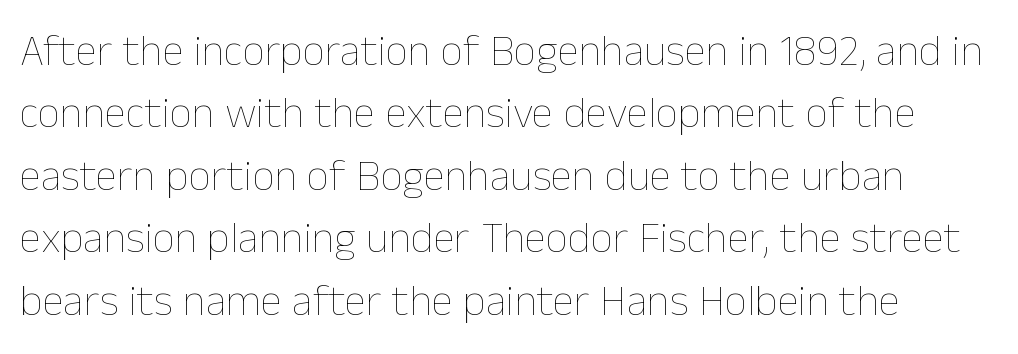
Q: Is the text bold? A: No.
Q: Is the text italic (slanted)? A: No, it is upright.
Q: Is the text underlined? A: No.
Q: How is the paragraph aligned? A: Left-aligned.
Q: Is the spacing between letters normal or unusually wide? A: Normal.
Q: Is the spacing between lines tight, normal or loose? A: Normal.
Q: Width (condensed, normal, or wide)? A: Normal.
Q: Stroke contrast? A: Low.
Q: x-height? A: Medium.
Q: Monospaced? A: No.
